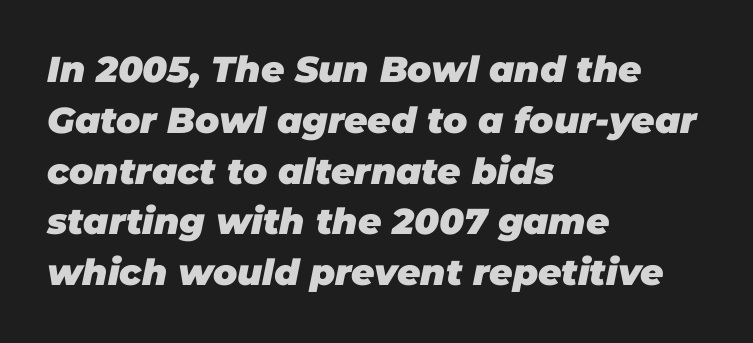
Q: Is the text bold? A: Yes.
Q: Is the text italic (slanted)? A: Yes, it leans right by about 11 degrees.
Q: Is the text underlined? A: No.
Q: How is the paragraph aligned? A: Left-aligned.
Q: Is the spacing between letters normal or unusually wide? A: Normal.
Q: Is the spacing between lines tight, normal or loose? A: Normal.
Q: Width (condensed, normal, or wide)? A: Normal.
Q: Stroke contrast? A: Low.
Q: x-height? A: Large.
Q: Monospaced? A: No.
